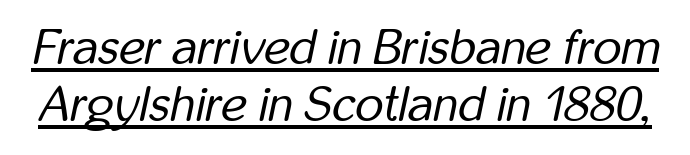
The image shows 49 px regular-weight, condensed type, italic (leaning right); set line spacing 1.17x, normal letter spacing, underlined; low stroke contrast and a medium x-height.
